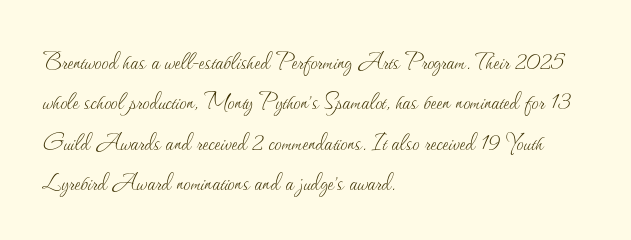
Q: Is the text bold? A: No.
Q: Is the text italic (slanted)? A: Yes.
Q: Is the text underlined? A: No.
Q: How is the paragraph aligned? A: Left-aligned.
Q: Is the spacing between letters normal or unusually wide? A: Normal.
Q: Is the spacing between lines tight, normal or loose? A: Normal.
Q: Width (condensed, normal, or wide)? A: Normal.
Q: Stroke contrast? A: Medium.
Q: x-height? A: Small.
Q: Monospaced? A: No.
